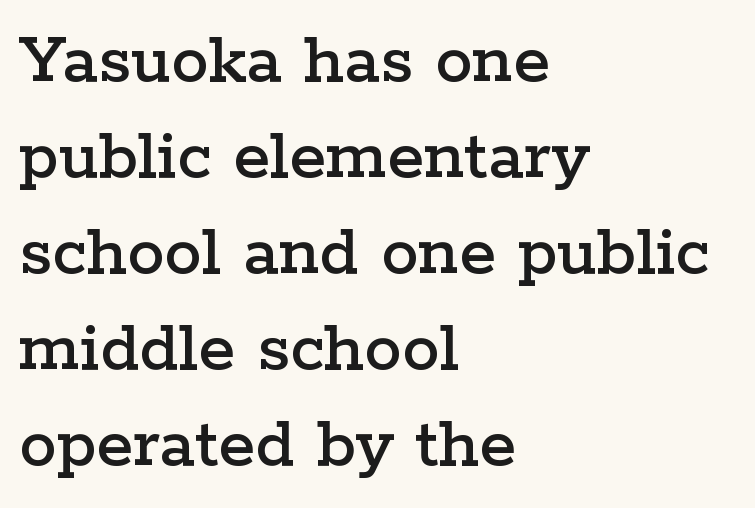
The image shows 75 px wide serif type, upright; set left-aligned, normal line spacing (1.28x), normal letter spacing, not underlined; low stroke contrast and a medium x-height.
